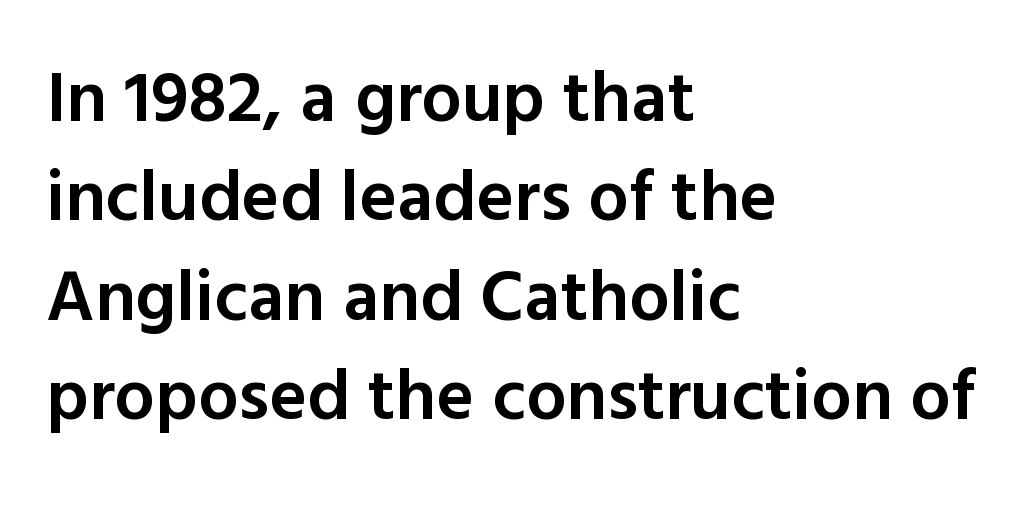
Q: Is the text bold? A: Semi-bold.
Q: Is the text italic (slanted)? A: No, it is upright.
Q: Is the typeface a serif or a sans-serif typeface? A: Sans-serif.
Q: Is the text underlined? A: No.
Q: How is the paragraph aligned? A: Left-aligned.
Q: Is the spacing between letters normal or unusually wide? A: Normal.
Q: Is the spacing between lines tight, normal or loose? A: Normal.
Q: Width (condensed, normal, or wide)? A: Normal.
Q: x-height? A: Medium.
Q: Monospaced? A: No.
